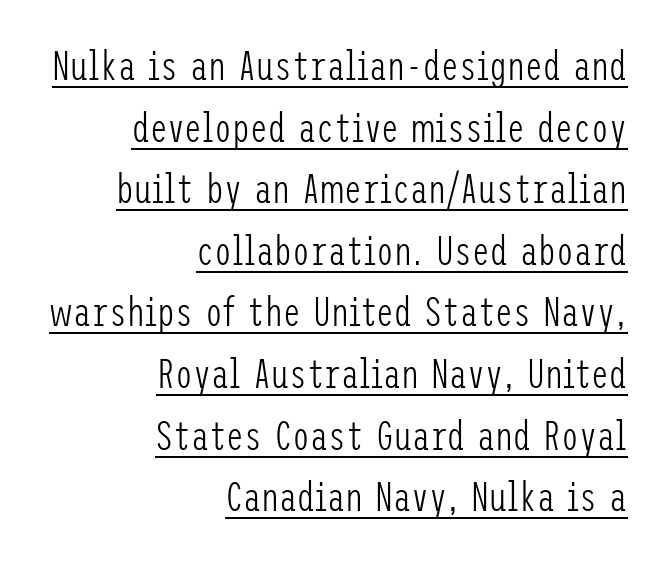
Is the type heavy? It reads as light-to-regular instead. These lines keep a tight, regular rhythm from letter to letter. If you measured baseline to baseline, you'd find a middling distance. The text block is weighted toward the right margin, trailing off unevenly leftward.
